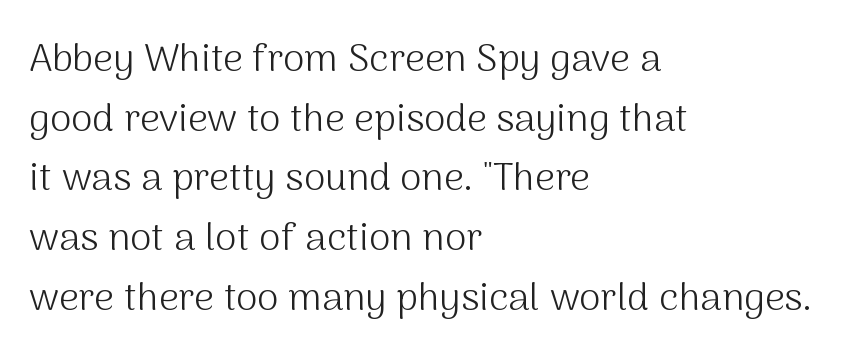
{"serif": "no", "italic": "no", "bold": "no", "weight": "light", "width": "normal", "stroke_contrast": "medium", "x_height": "medium", "monospaced": "no", "underline": "no", "align": "left", "line_spacing": "normal", "line_spacing_ratio": 1.53, "letter_spacing": "normal", "letter_spacing_em": 0.0, "glyph_px": 39}
